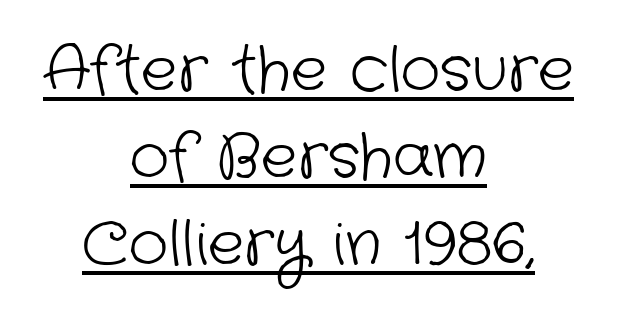
{"serif": "no", "bold": "no", "weight": "light", "width": "normal", "stroke_contrast": "low", "x_height": "medium", "monospaced": "no", "underline": "yes", "align": "center", "line_spacing": "normal", "line_spacing_ratio": 1.43, "letter_spacing": "normal", "letter_spacing_em": 0.0, "glyph_px": 61}
